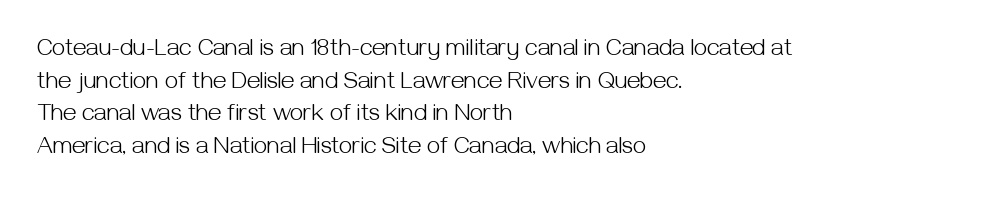
The image shows 24 px text type, upright; set left-aligned, normal line spacing (1.36x), normal letter spacing, not underlined.
